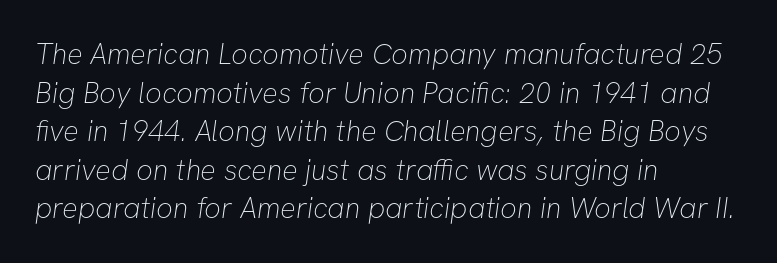
The image shows 29 px thin sans-serif type; set left-aligned, normal line spacing (1.33x), normal letter spacing, not underlined; low stroke contrast and a medium x-height.
